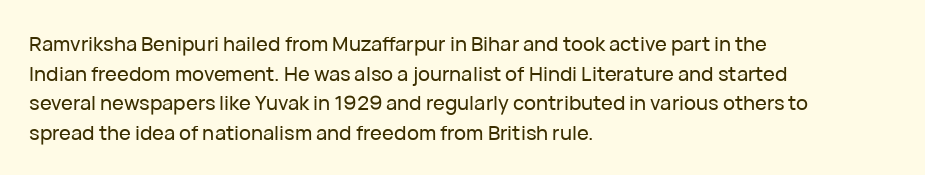
{"italic": "no", "underline": "no", "align": "left", "line_spacing": "normal", "line_spacing_ratio": 1.48, "letter_spacing": "normal", "letter_spacing_em": 0.0, "glyph_px": 20}
